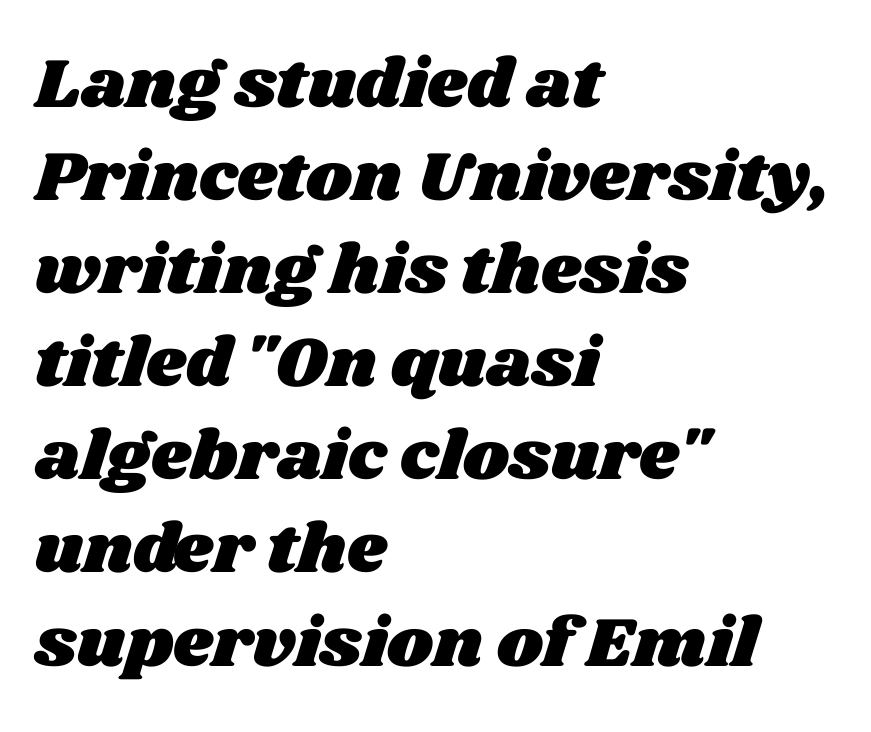
{"width": "wide", "stroke_contrast": "medium", "x_height": "large", "monospaced": "no", "underline": "no", "align": "left", "line_spacing": "normal", "line_spacing_ratio": 1.33, "letter_spacing": "normal", "letter_spacing_em": 0.0, "glyph_px": 70}
